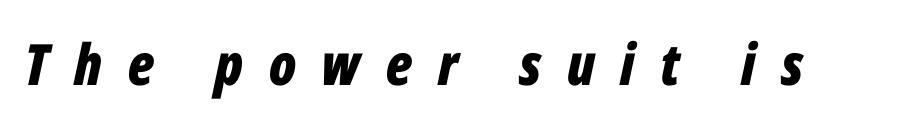
Any mark beneath the type? The region is blank. How heavy is the stroke? Heavy — this is a bold. This sample uses an oblique cut, with every glyph tilted off the vertical. Varying glyph widths throughout — classic text-font behaviour.
